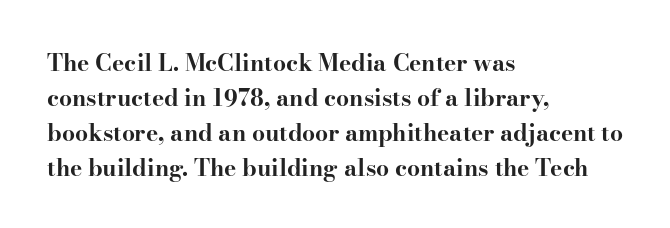
{"italic": "no", "bold": "yes", "underline": "no", "align": "left", "line_spacing": "normal", "line_spacing_ratio": 1.52, "letter_spacing": "normal", "letter_spacing_em": 0.0, "glyph_px": 23}
